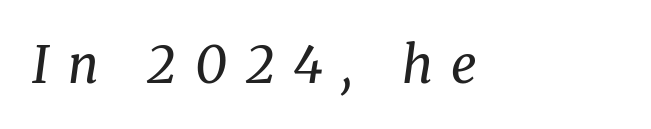
{"serif": "yes", "italic": "yes", "lean": "right", "slant_degrees": 8, "bold": "no", "weight": "regular", "width": "normal", "stroke_contrast": "medium", "x_height": "medium", "monospaced": "no", "underline": "no", "letter_spacing": "wide", "letter_spacing_em": 0.37, "glyph_px": 51}
